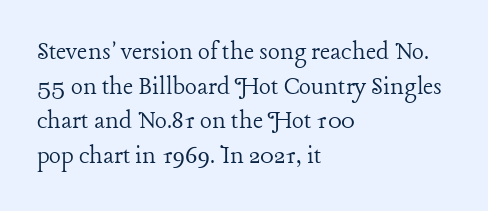
The image shows 28 px light serif type, upright; set left-aligned, line spacing 1.24x, normal letter spacing, not underlined; low stroke contrast and a medium x-height.
